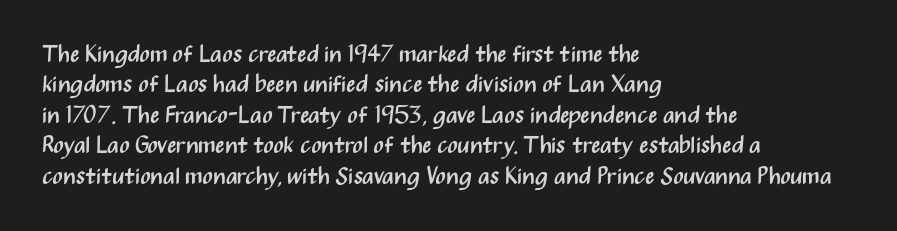
The type sits square on the baseline with zero lean. Only glyphs here, with clear space below each row. This sample is left-justified, so line endings fall wherever the words run out. Nothing unusual about the tracking: characters are spaced as the font intends. No extra ink here — the face is not bold.
